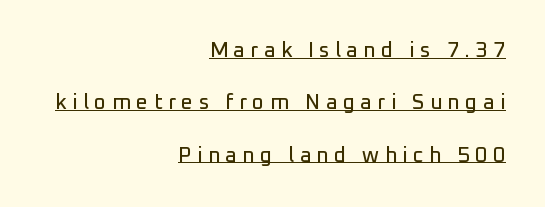
The image shows 21 px text type, upright; set right-aligned, loose line spacing (2.49x), unusually wide letter spacing (+0.26 em), underlined.
